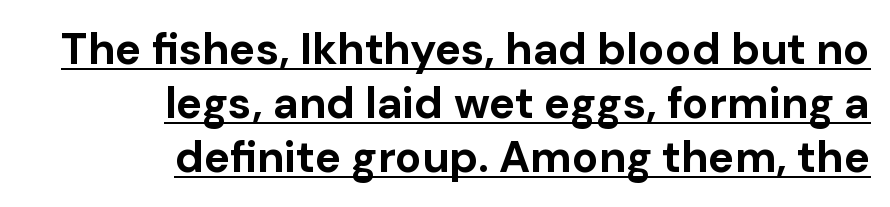
{"serif": "no", "italic": "no", "bold": "yes", "weight": "bold", "width": "normal", "stroke_contrast": "low", "x_height": "medium", "monospaced": "no", "underline": "yes", "align": "right", "line_spacing_ratio": 1.23, "letter_spacing": "normal", "letter_spacing_em": 0.0, "glyph_px": 44}
